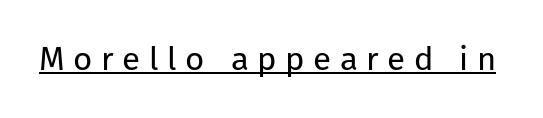
The image shows 33 px regular-weight sans-serif type, upright; set unusually wide letter spacing (+0.26 em), underlined; low stroke contrast and a medium x-height.
